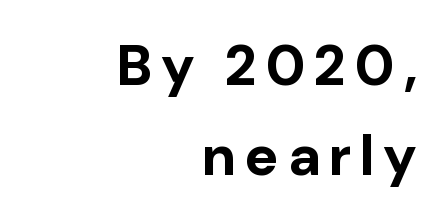
Q: Is the text bold? A: Yes.
Q: Is the text italic (slanted)? A: No, it is upright.
Q: Is the typeface a serif or a sans-serif typeface? A: Sans-serif.
Q: Is the text underlined? A: No.
Q: How is the paragraph aligned? A: Right-aligned.
Q: Is the spacing between lines tight, normal or loose? A: Normal.
Q: Width (condensed, normal, or wide)? A: Normal.
Q: Stroke contrast? A: Low.
Q: x-height? A: Medium.
Q: Monospaced? A: No.
